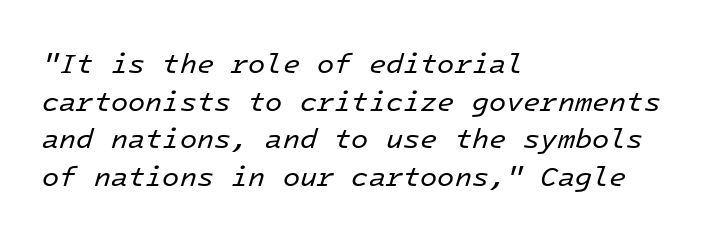
{"italic": "yes", "lean": "right", "slant_degrees": 16, "bold": "no", "weight": "regular", "width": "normal", "stroke_contrast": "low", "x_height": "medium", "monospaced": "yes", "underline": "no", "align": "left", "line_spacing": "normal", "line_spacing_ratio": 1.34, "letter_spacing": "normal", "letter_spacing_em": 0.0, "glyph_px": 28}
